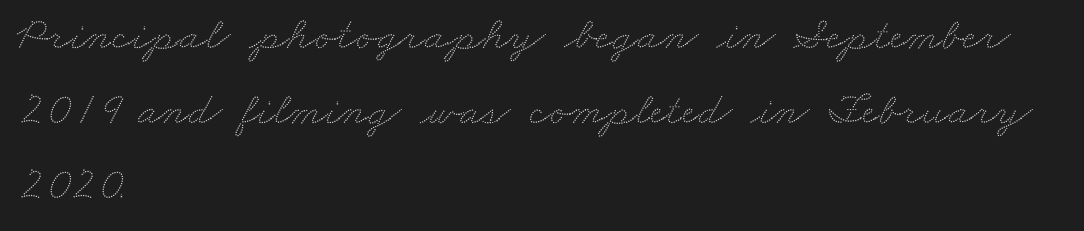
Q: Is the text underlined? A: No.
Q: How is the paragraph aligned? A: Left-aligned.
Q: Is the spacing between letters normal or unusually wide? A: Normal.
Q: Is the spacing between lines tight, normal or loose? A: Normal.
Q: Width (condensed, normal, or wide)? A: Wide.
Q: Stroke contrast? A: Low.
Q: x-height? A: Small.
Q: Monospaced? A: No.
